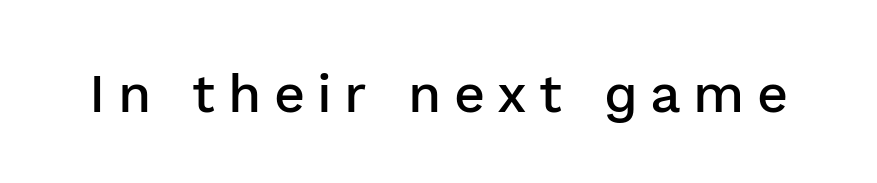
Q: Is the text bold? A: Semi-bold.
Q: Is the text italic (slanted)? A: No, it is upright.
Q: Is the typeface a serif or a sans-serif typeface? A: Sans-serif.
Q: Is the text underlined? A: No.
Q: Is the spacing between letters normal or unusually wide? A: Unusually wide.
Q: Width (condensed, normal, or wide)? A: Normal.
Q: Stroke contrast? A: Low.
Q: x-height? A: Medium.
Q: Monospaced? A: No.
